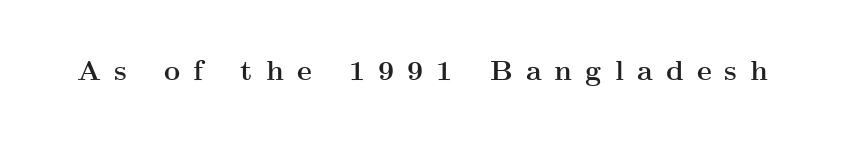
{"serif": "yes", "italic": "no", "bold": "yes", "weight": "semibold", "width": "wide", "stroke_contrast": "medium", "x_height": "small", "monospaced": "no", "underline": "no", "letter_spacing": "wide", "letter_spacing_em": 0.47, "glyph_px": 28}
